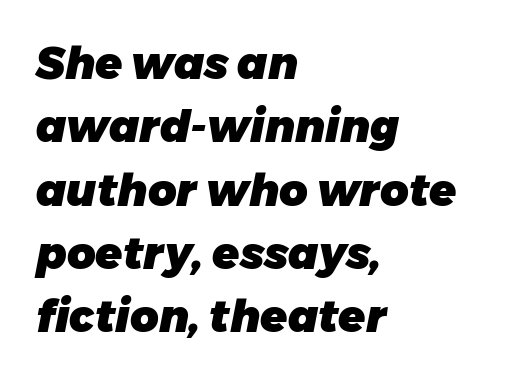
The image shows 44 px heavy type, italic (leaning right); set left-aligned, normal line spacing (1.44x), normal letter spacing, not underlined; low stroke contrast and a medium x-height.
